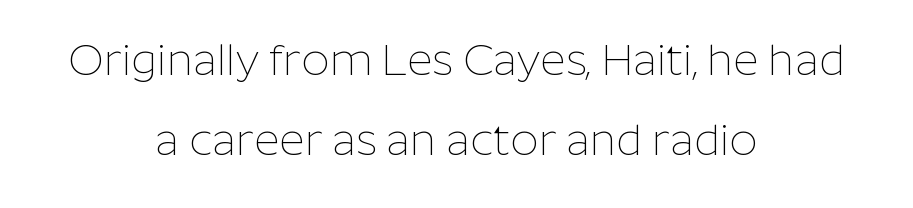
{"serif": "no", "italic": "no", "bold": "no", "weight": "thin", "width": "normal", "stroke_contrast": "low", "x_height": "medium", "monospaced": "no", "underline": "no", "align": "center", "line_spacing_ratio": 1.81, "letter_spacing": "normal", "letter_spacing_em": 0.0, "glyph_px": 44}
